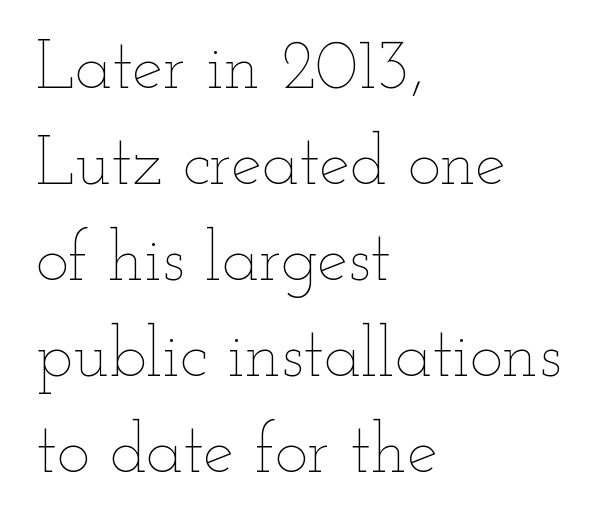
Horizontal bands of white between lines are of average thickness. The paragraph shown leans on its left margin. You could not count columns in this text — the font is proportionally spaced. A typesetter would call this zero additional tracking. Just letters on the line, the space beneath them empty. Characters remain perfectly vertical along every line.
